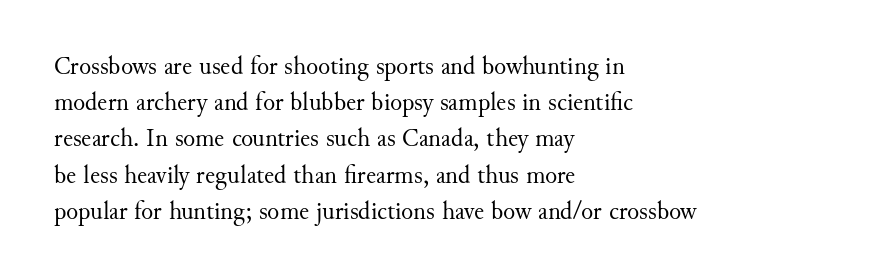
{"italic": "no", "bold": "no", "underline": "no", "align": "left", "line_spacing": "normal", "line_spacing_ratio": 1.45, "letter_spacing": "normal", "letter_spacing_em": 0.0, "glyph_px": 25}
